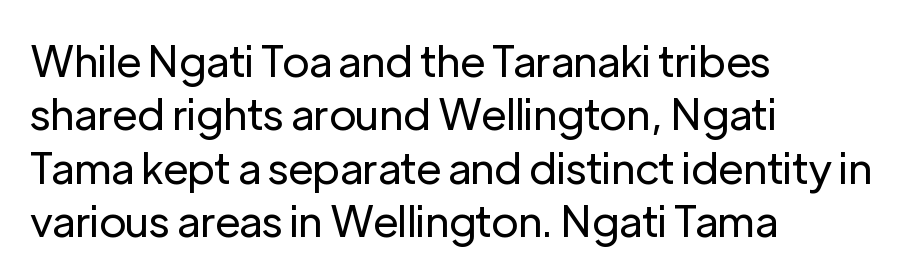
The image shows 43 px regular-weight sans-serif type, upright; set left-aligned, line spacing 1.24x, normal letter spacing, not underlined; low stroke contrast and a medium x-height.
